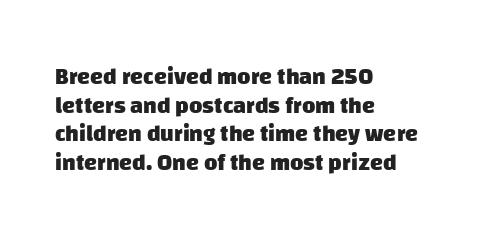
This rendering uses left alignment, leaving the right contour irregular. Nobody touched the tracking dial on this one. Strokes here are thick enough to call this a true bold. Unmarked baselines from the first word to the last.
